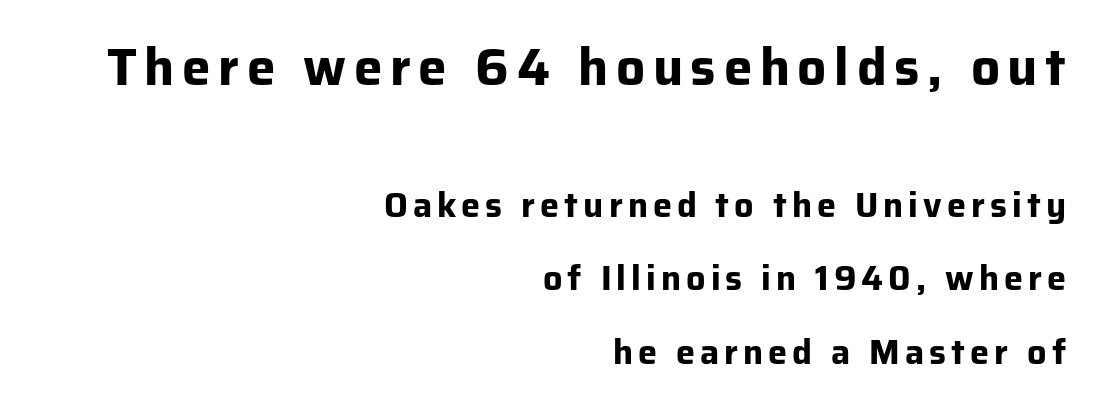
The image shows 51 px bold sans-serif type, upright; set right-aligned, loose line spacing (2.16x), not underlined; the first (top) block is 1.5x larger; low stroke contrast and a medium x-height.
